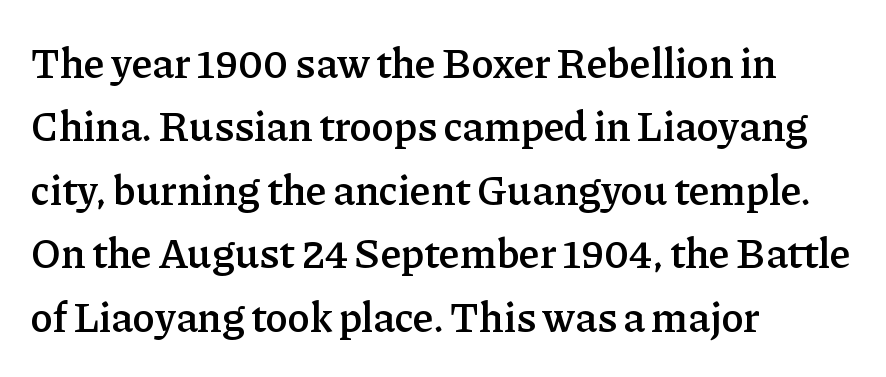
The image shows 42 px semibold serif type, upright; set left-aligned, normal line spacing (1.51x), normal letter spacing, not underlined; low stroke contrast and a medium x-height.
